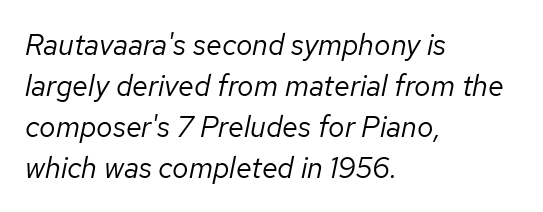
Q: Is the text bold? A: No.
Q: Is the text italic (slanted)? A: Yes, it leans right by about 12 degrees.
Q: Is the text underlined? A: No.
Q: How is the paragraph aligned? A: Left-aligned.
Q: Is the spacing between letters normal or unusually wide? A: Normal.
Q: Is the spacing between lines tight, normal or loose? A: Normal.
Q: Width (condensed, normal, or wide)? A: Normal.
Q: Stroke contrast? A: Low.
Q: x-height? A: Medium.
Q: Monospaced? A: No.
